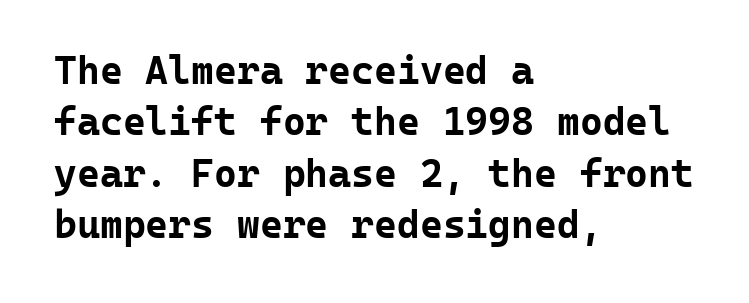
{"serif": "no", "italic": "no", "bold": "yes", "weight": "bold", "width": "normal", "stroke_contrast": "low", "x_height": "medium", "monospaced": "yes", "underline": "no", "align": "left", "line_spacing": "normal", "line_spacing_ratio": 1.32, "letter_spacing": "normal", "letter_spacing_em": 0.0, "glyph_px": 39}
